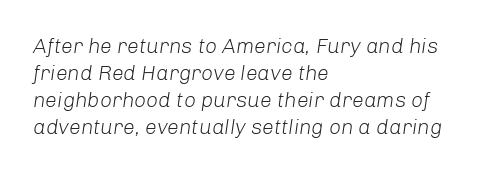
The image shows 21 px text type, italic (leaning right); set left-aligned, normal line spacing (1.28x), normal letter spacing, not underlined.
